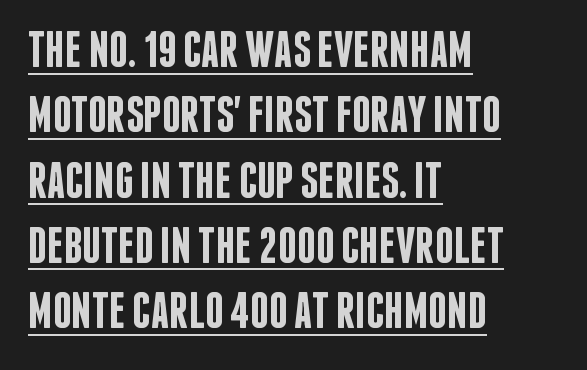
{"serif": "no", "italic": "no", "bold": "semi", "weight": "semibold", "width": "condensed", "stroke_contrast": "low", "x_height": "large", "monospaced": "no", "underline": "yes", "align": "left", "line_spacing": "normal", "line_spacing_ratio": 1.28, "letter_spacing": "normal", "letter_spacing_em": 0.0, "glyph_px": 51}
